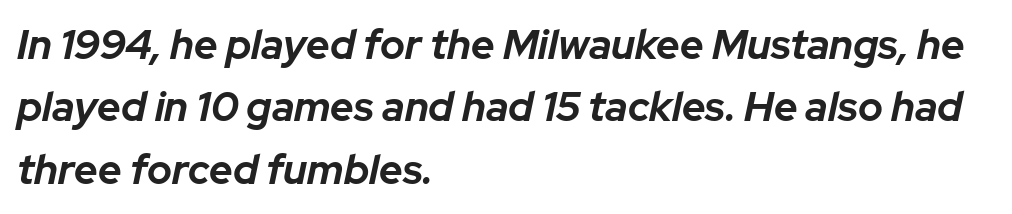
The image shows 41 px bold type, italic (leaning right); set left-aligned, normal line spacing (1.52x), normal letter spacing, not underlined; low stroke contrast and a medium x-height.
